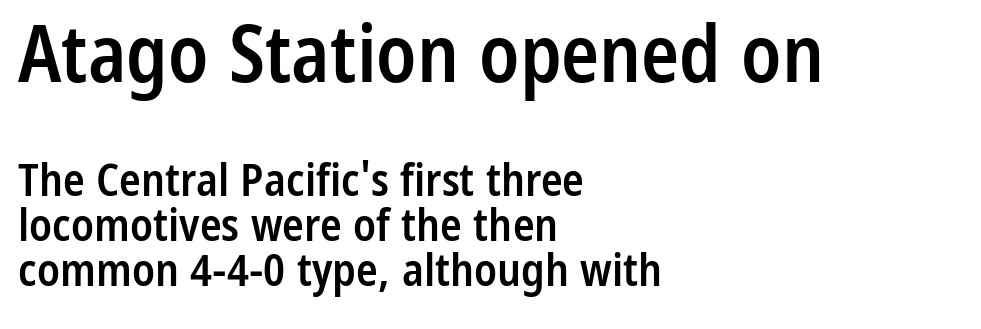
Q: Is the text bold? A: Semi-bold.
Q: Is the text italic (slanted)? A: No, it is upright.
Q: Is the typeface a serif or a sans-serif typeface? A: Sans-serif.
Q: Is the text underlined? A: No.
Q: How is the paragraph aligned? A: Left-aligned.
Q: Is the spacing between letters normal or unusually wide? A: Normal.
Q: Is the spacing between lines tight, normal or loose? A: Tight.
Q: Which block of text is set in a larger size, the first (top) or the second (bottom)? A: The first (top) one.
Q: Width (condensed, normal, or wide)? A: Condensed.
Q: Stroke contrast? A: Low.
Q: x-height? A: Medium.
Q: Monospaced? A: No.
